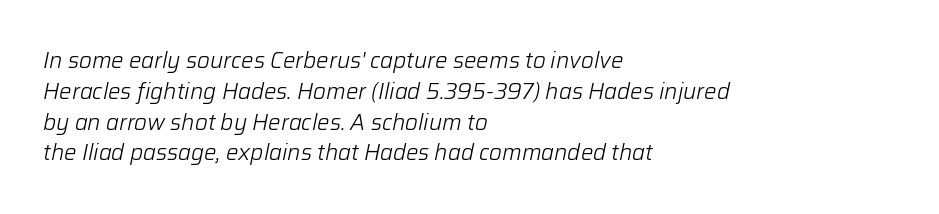
Visually the block forms a straight wall on the left and a jagged coastline on the right. This sample keeps an unexceptional amount of space between lines. Notice how the stems are inclined rather than vertical — that's the hallmark of italics. Underline: absent. No letter is thick-stroked: the sample isn't bold. Here the glyphs are tracked normally, forming tight word shapes.
